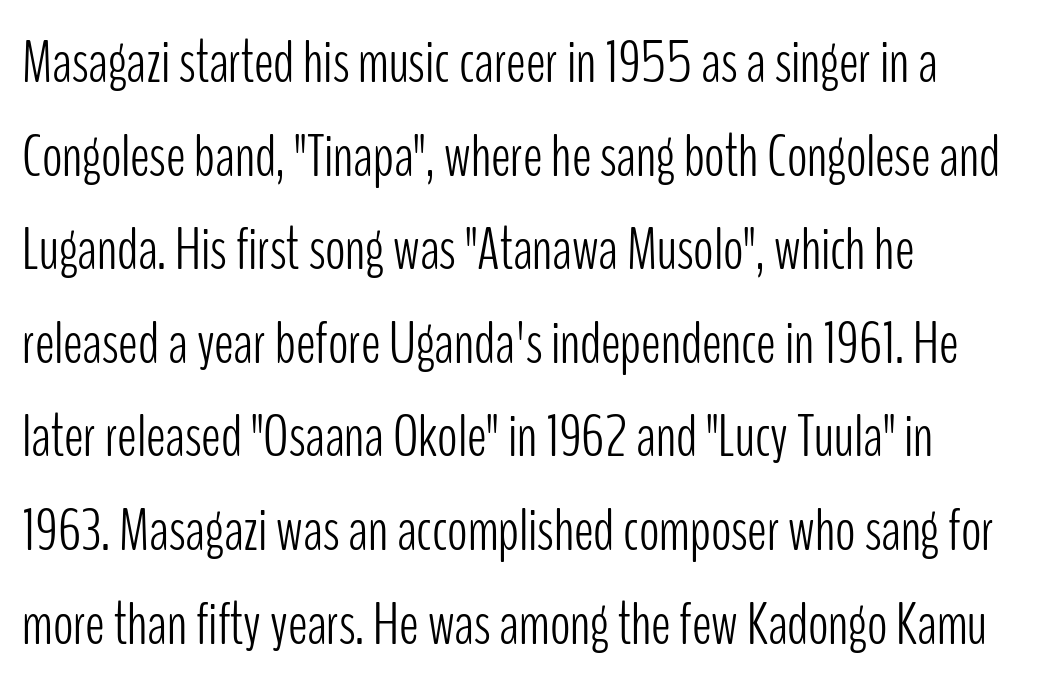
Q: Is the text bold? A: No.
Q: Is the text italic (slanted)? A: No, it is upright.
Q: Is the typeface a serif or a sans-serif typeface? A: Sans-serif.
Q: Is the text underlined? A: No.
Q: How is the paragraph aligned? A: Left-aligned.
Q: Is the spacing between letters normal or unusually wide? A: Normal.
Q: Is the spacing between lines tight, normal or loose? A: Normal.
Q: Width (condensed, normal, or wide)? A: Condensed.
Q: Stroke contrast? A: Low.
Q: x-height? A: Medium.
Q: Monospaced? A: No.
